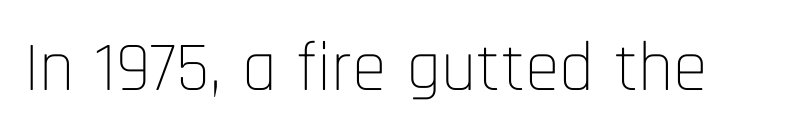
{"serif": "no", "italic": "no", "bold": "no", "weight": "thin", "width": "condensed", "stroke_contrast": "low", "x_height": "large", "monospaced": "no", "underline": "no", "letter_spacing": "normal", "letter_spacing_em": 0.0, "glyph_px": 70}
